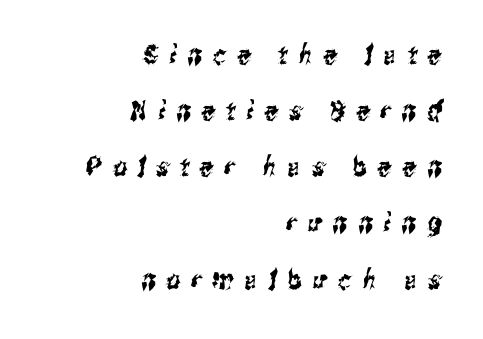
Q: Is the text underlined? A: No.
Q: How is the paragraph aligned? A: Right-aligned.
Q: Is the spacing between letters normal or unusually wide? A: Unusually wide.
Q: Is the spacing between lines tight, normal or loose? A: Loose.
